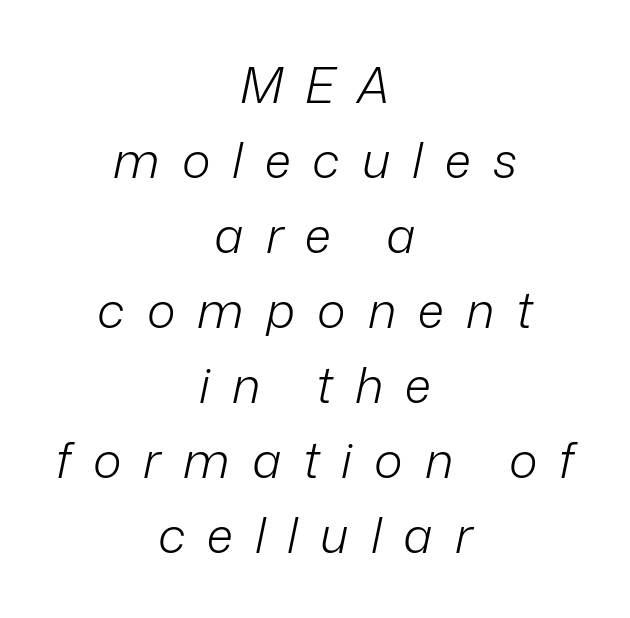
The image shows 49 px light type, italic (leaning right); set centered, normal line spacing (1.53x), unusually wide letter spacing (+0.45 em), not underlined; low stroke contrast and a medium x-height.
